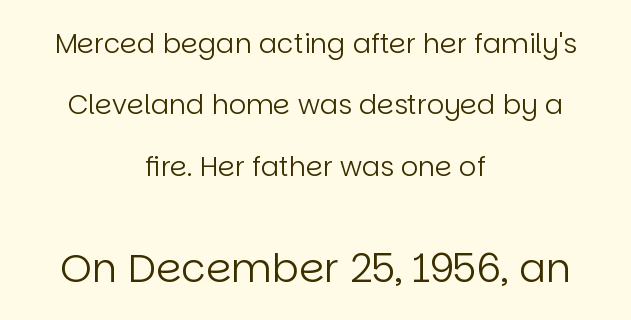
Q: Is the text bold? A: No.
Q: Is the text italic (slanted)? A: No, it is upright.
Q: Is the typeface a serif or a sans-serif typeface? A: Sans-serif.
Q: Is the text underlined? A: No.
Q: How is the paragraph aligned? A: Centered.
Q: Is the spacing between letters normal or unusually wide? A: Normal.
Q: Is the spacing between lines tight, normal or loose? A: Loose.
Q: Which block of text is set in a larger size, the first (top) or the second (bottom)? A: The second (bottom) one.
Q: Width (condensed, normal, or wide)? A: Normal.
Q: Stroke contrast? A: Low.
Q: x-height? A: Large.
Q: Monospaced? A: No.
